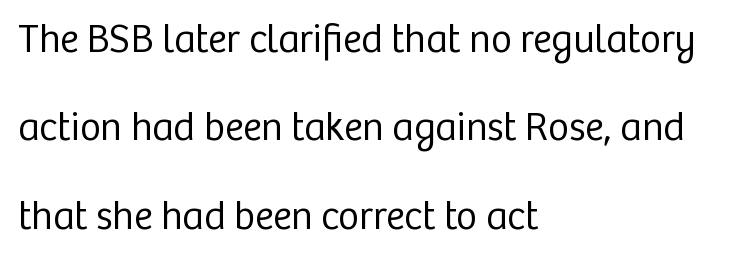
{"serif": "no", "italic": "no", "bold": "no", "weight": "regular", "width": "normal", "stroke_contrast": "low", "x_height": "medium", "monospaced": "no", "underline": "no", "align": "left", "line_spacing": "loose", "line_spacing_ratio": 2.21, "letter_spacing": "normal", "letter_spacing_em": 0.0, "glyph_px": 40}
